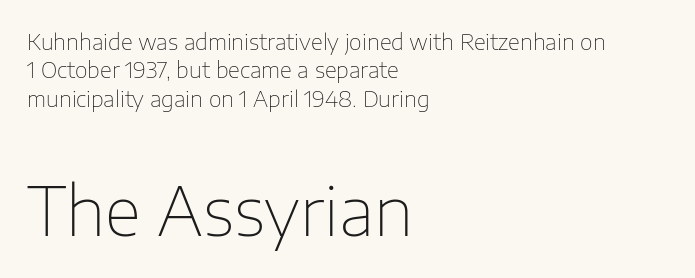
Q: Is the text bold? A: No.
Q: Is the text italic (slanted)? A: No, it is upright.
Q: Is the typeface a serif or a sans-serif typeface? A: Sans-serif.
Q: Is the text underlined? A: No.
Q: How is the paragraph aligned? A: Left-aligned.
Q: Is the spacing between letters normal or unusually wide? A: Normal.
Q: Is the spacing between lines tight, normal or loose? A: Normal.
Q: Which block of text is set in a larger size, the first (top) or the second (bottom)? A: The second (bottom) one.
Q: Width (condensed, normal, or wide)? A: Normal.
Q: Stroke contrast? A: Low.
Q: x-height? A: Medium.
Q: Monospaced? A: No.
